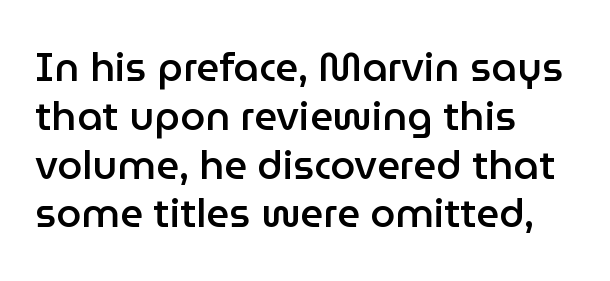
Q: Is the text bold? A: Semi-bold.
Q: Is the text italic (slanted)? A: No, it is upright.
Q: Is the typeface a serif or a sans-serif typeface? A: Sans-serif.
Q: Is the text underlined? A: No.
Q: How is the paragraph aligned? A: Left-aligned.
Q: Is the spacing between letters normal or unusually wide? A: Normal.
Q: Width (condensed, normal, or wide)? A: Normal.
Q: Stroke contrast? A: Low.
Q: x-height? A: Medium.
Q: Monospaced? A: No.
